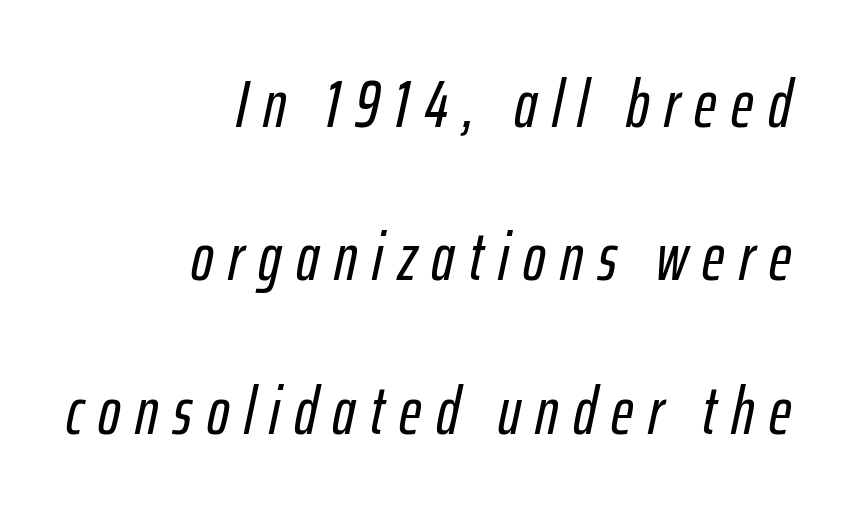
The image shows 67 px condensed type, italic (leaning right); set right-aligned, loose line spacing (2.29x), unusually wide letter spacing (+0.22 em), not underlined; low stroke contrast and a medium x-height.
